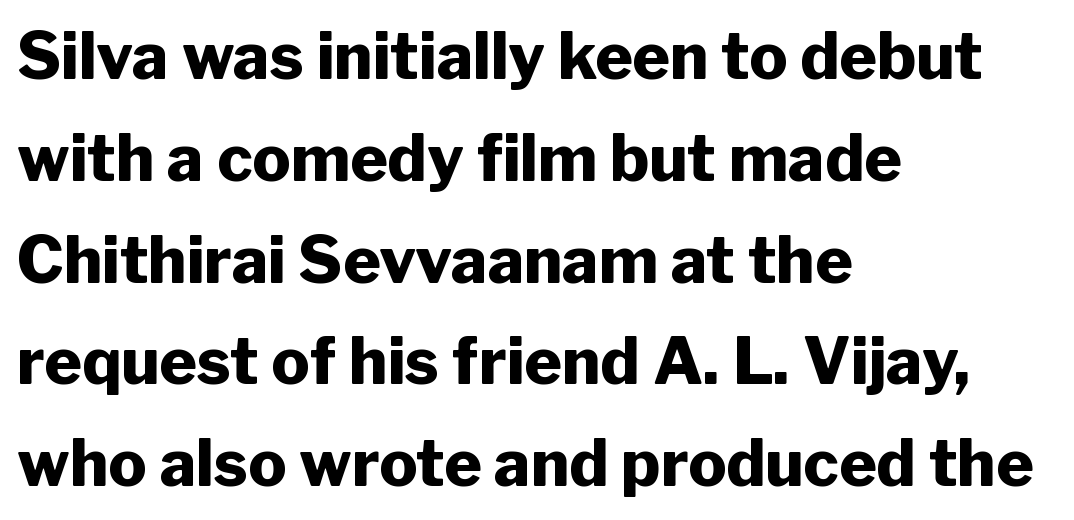
{"serif": "no", "italic": "no", "bold": "yes", "weight": "heavy", "width": "normal", "stroke_contrast": "low", "x_height": "medium", "monospaced": "no", "underline": "no", "align": "left", "line_spacing": "normal", "line_spacing_ratio": 1.59, "letter_spacing": "normal", "letter_spacing_em": 0.0, "glyph_px": 64}
